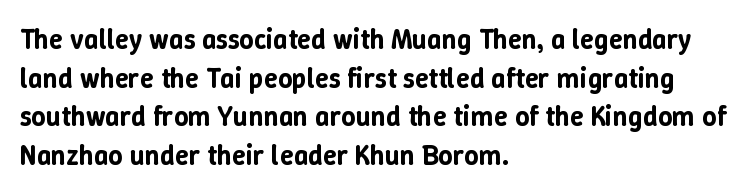
The setting favours the left margin, as ordinary paragraphs usually do. These lines sit exactly where default settings would place them. The typography opts for an upright posture over an oblique one. The type is set solid horizontally, with unmodified tracking.
